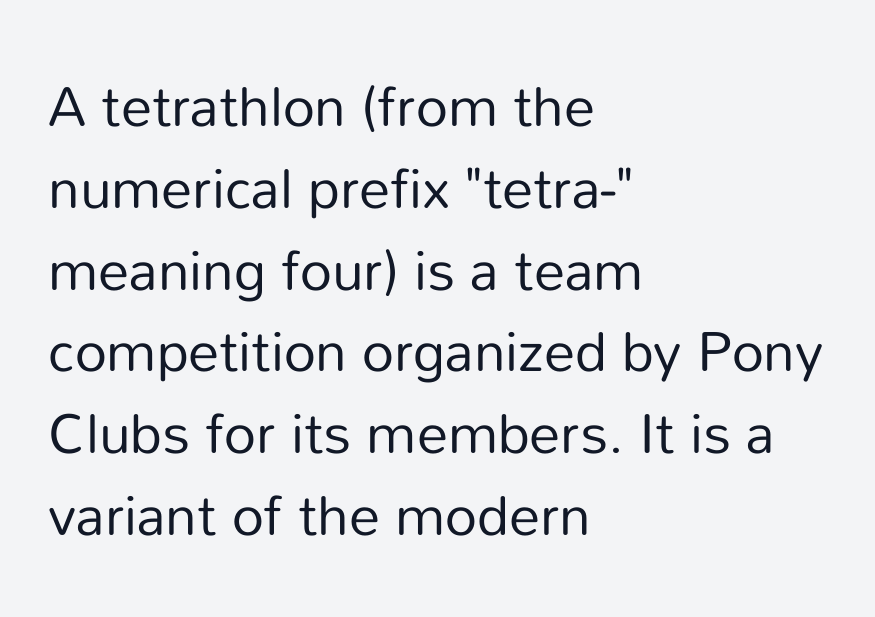
The image shows 56 px regular-weight sans-serif type, upright; set left-aligned, normal line spacing (1.46x), normal letter spacing, not underlined; low stroke contrast and a medium x-height.
